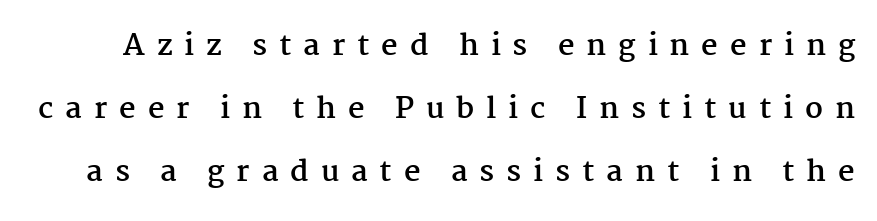
{"serif": "yes", "italic": "no", "bold": "yes", "weight": "semibold", "width": "normal", "stroke_contrast": "medium", "x_height": "medium", "monospaced": "no", "underline": "no", "line_spacing": "loose", "line_spacing_ratio": 2.18, "letter_spacing": "wide", "letter_spacing_em": 0.41, "glyph_px": 29}
